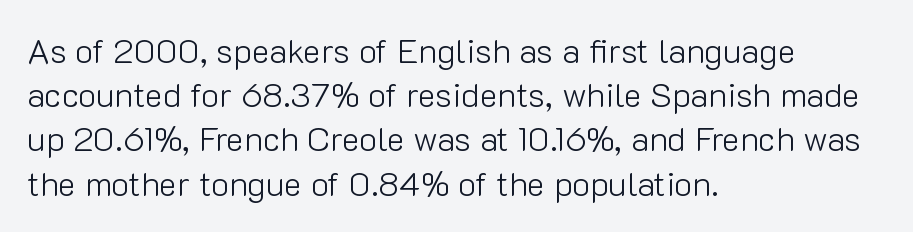
Q: Is the text bold? A: No.
Q: Is the text italic (slanted)? A: No, it is upright.
Q: Is the typeface a serif or a sans-serif typeface? A: Sans-serif.
Q: Is the text underlined? A: No.
Q: How is the paragraph aligned? A: Left-aligned.
Q: Is the spacing between letters normal or unusually wide? A: Normal.
Q: Is the spacing between lines tight, normal or loose? A: Normal.
Q: Width (condensed, normal, or wide)? A: Normal.
Q: Stroke contrast? A: Low.
Q: x-height? A: Medium.
Q: Monospaced? A: No.
